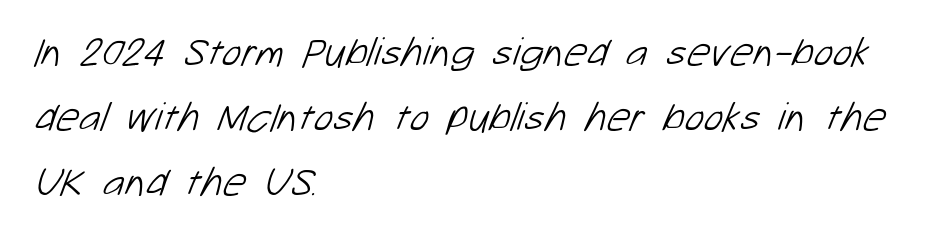
The image shows 41 px light sans-serif type; set left-aligned, normal line spacing (1.59x), normal letter spacing, not underlined; low stroke contrast and a medium x-height.
